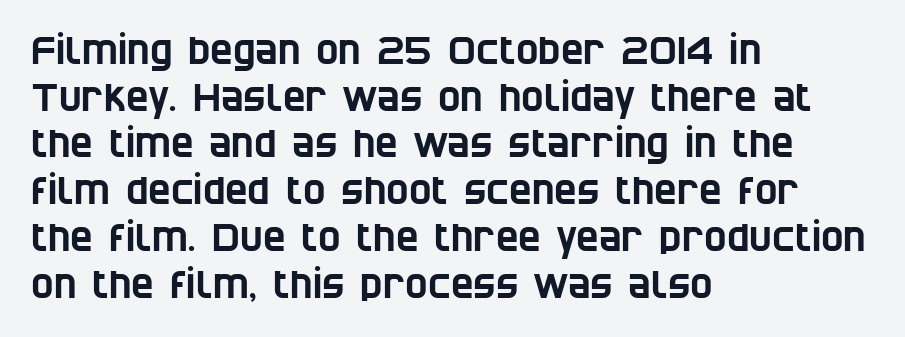
In terms of letterform style, serifs are entirely absent. The specimen omits any rule beneath the text block's lines. The face used here is rendered with its standard letterfit. The lines in this sample share a left origin and differ only in where they stop. The passage shown is typed in a proportional face where columns would drift.
